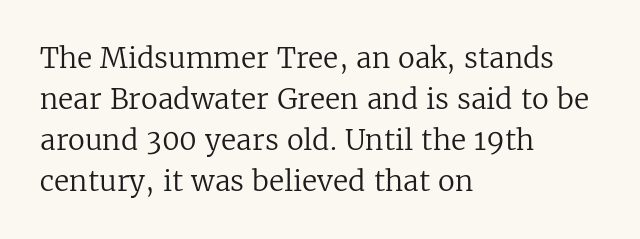
The image shows 28 px regular-weight serif type, upright; set left-aligned, normal line spacing (1.46x), normal letter spacing, not underlined; low stroke contrast and a medium x-height.
